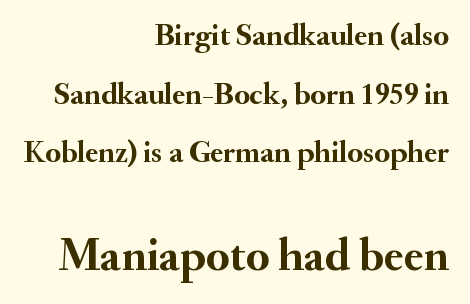
The image shows 47 px semibold serif type, upright; set right-aligned, line spacing 1.89x, normal letter spacing, not underlined; the second (bottom) block is 1.52x larger; medium stroke contrast and a small x-height.
